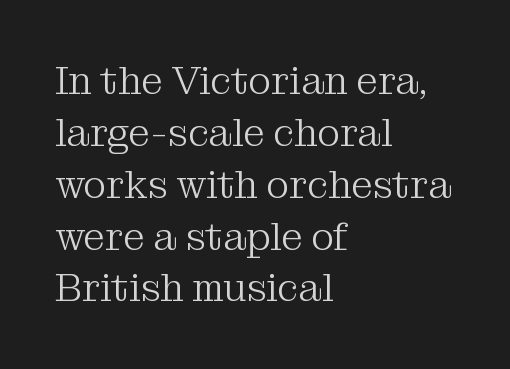
Q: Is the text bold? A: No.
Q: Is the text italic (slanted)? A: No, it is upright.
Q: Is the typeface a serif or a sans-serif typeface? A: Serif.
Q: Is the text underlined? A: No.
Q: How is the paragraph aligned? A: Left-aligned.
Q: Is the spacing between letters normal or unusually wide? A: Normal.
Q: Is the spacing between lines tight, normal or loose? A: Normal.
Q: Width (condensed, normal, or wide)? A: Normal.
Q: Stroke contrast? A: Medium.
Q: x-height? A: Medium.
Q: Monospaced? A: No.
